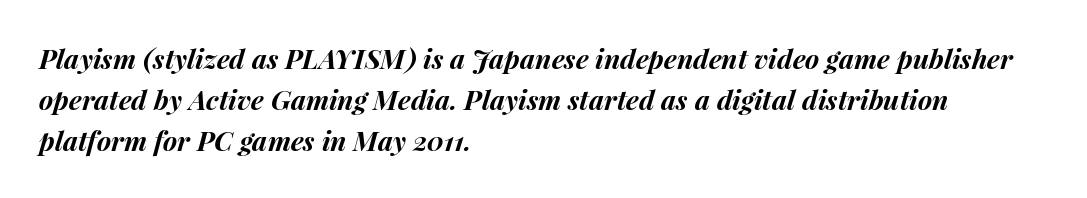
Q: Is the text bold? A: Yes.
Q: Is the text italic (slanted)? A: Yes, it leans right by about 15 degrees.
Q: Is the text underlined? A: No.
Q: How is the paragraph aligned? A: Left-aligned.
Q: Is the spacing between letters normal or unusually wide? A: Normal.
Q: Is the spacing between lines tight, normal or loose? A: Normal.
